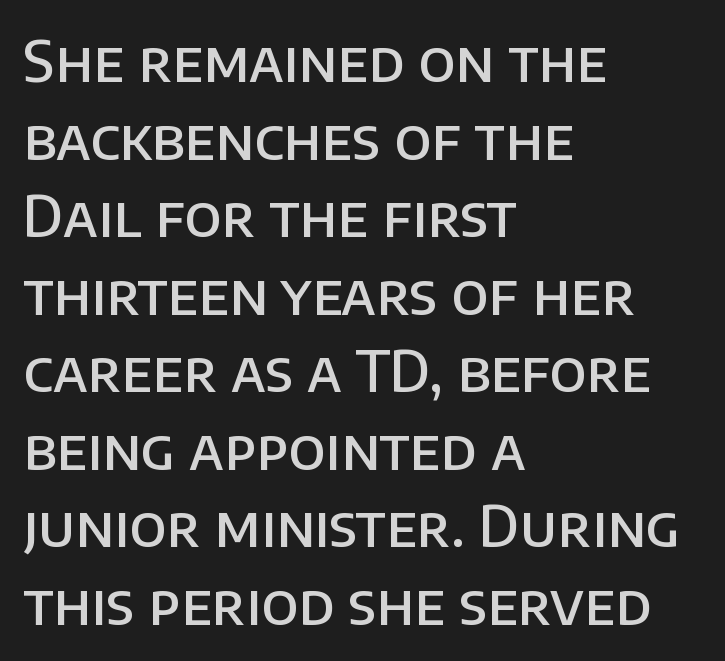
The image shows 57 px semibold sans-serif type, upright; set left-aligned, normal line spacing (1.36x), normal letter spacing, not underlined; low stroke contrast and a large x-height.
